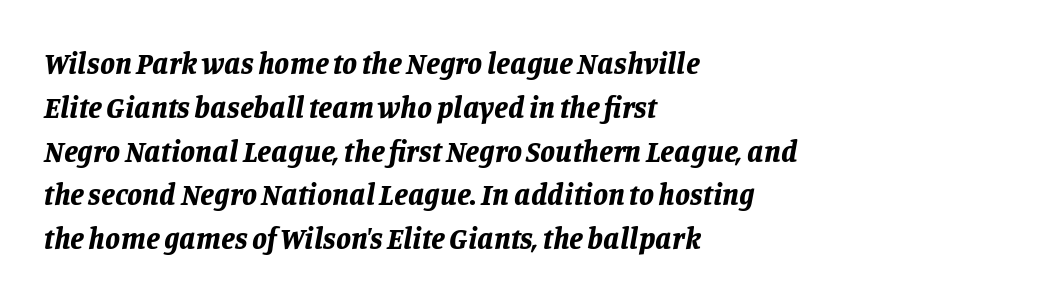
{"italic": "yes", "lean": "right", "slant_degrees": 11, "bold": "yes", "weight": "bold", "width": "normal", "stroke_contrast": "low", "x_height": "large", "monospaced": "no", "underline": "no", "align": "left", "line_spacing": "normal", "line_spacing_ratio": 1.46, "letter_spacing": "normal", "letter_spacing_em": 0.0, "glyph_px": 30}
